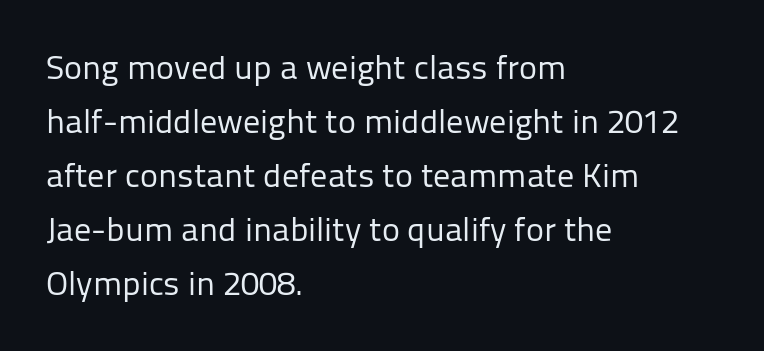
{"serif": "no", "italic": "no", "bold": "no", "weight": "regular", "width": "normal", "stroke_contrast": "low", "x_height": "medium", "monospaced": "no", "underline": "no", "align": "left", "line_spacing": "normal", "line_spacing_ratio": 1.59, "letter_spacing": "normal", "letter_spacing_em": 0.0, "glyph_px": 34}
